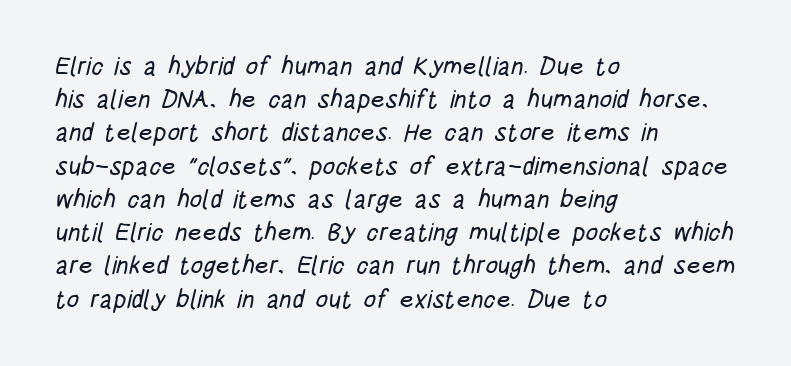
Q: Is the text underlined? A: No.
Q: How is the paragraph aligned? A: Left-aligned.
Q: Is the spacing between letters normal or unusually wide? A: Normal.
Q: Is the spacing between lines tight, normal or loose? A: Normal.
